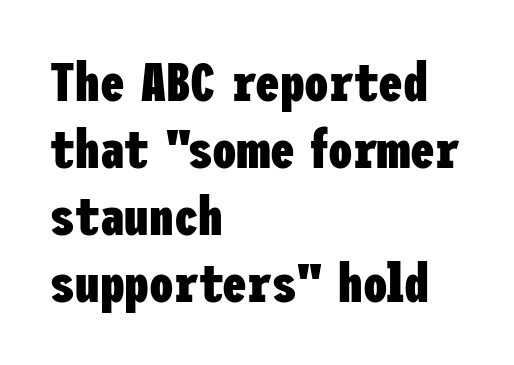
Which margin do the lines hug? The left one — the right edge is uneven. Designer's note — italics off, roman on. Glance below the letters and you will spot only blank space. What weight is shown? A full bold with thick strokes. The letterforms sit shoulder to shoulder at normal distance. Is this a sans? Yes — the strokes have no serifs.
